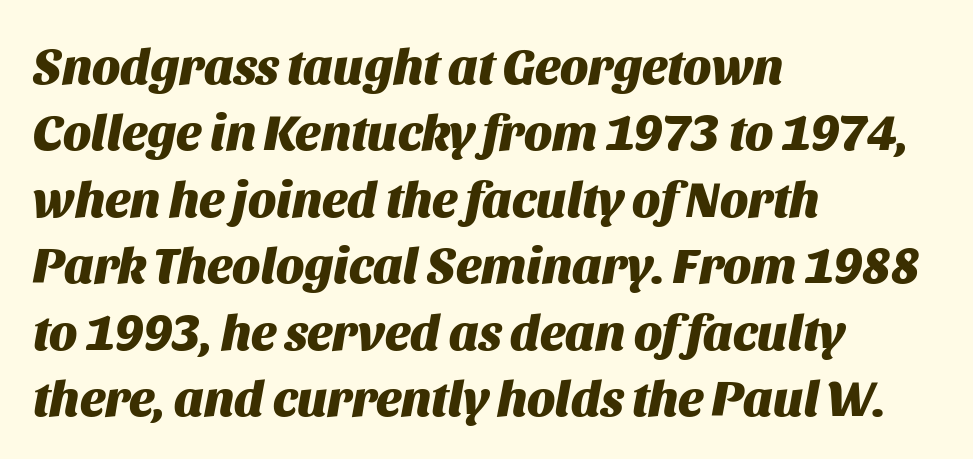
Q: Is the text bold? A: Yes.
Q: Is the text italic (slanted)? A: Yes, it leans right by about 11 degrees.
Q: Is the text underlined? A: No.
Q: How is the paragraph aligned? A: Left-aligned.
Q: Is the spacing between letters normal or unusually wide? A: Normal.
Q: Is the spacing between lines tight, normal or loose? A: Normal.
Q: Width (condensed, normal, or wide)? A: Normal.
Q: Stroke contrast? A: Medium.
Q: x-height? A: Large.
Q: Monospaced? A: No.
